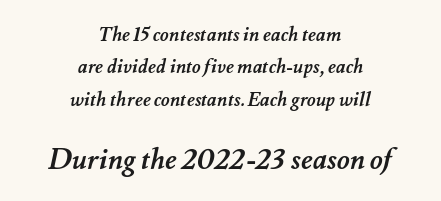
Q: Is the text bold? A: Yes.
Q: Is the text underlined? A: No.
Q: How is the paragraph aligned? A: Centered.
Q: Is the spacing between letters normal or unusually wide? A: Normal.
Q: Which block of text is set in a larger size, the first (top) or the second (bottom)? A: The second (bottom) one.
Q: Width (condensed, normal, or wide)? A: Normal.
Q: Stroke contrast? A: Medium.
Q: x-height? A: Small.
Q: Monospaced? A: No.
